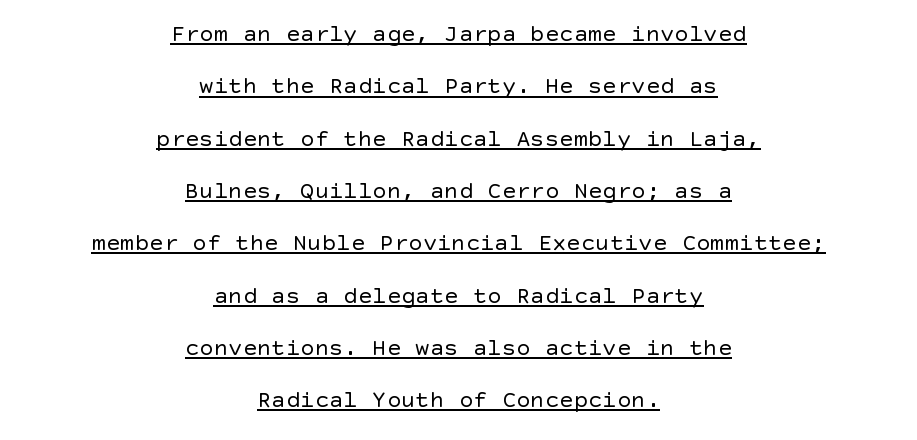
The image shows 24 px text type, upright; set centered, loose line spacing (2.18x), normal letter spacing, underlined.
